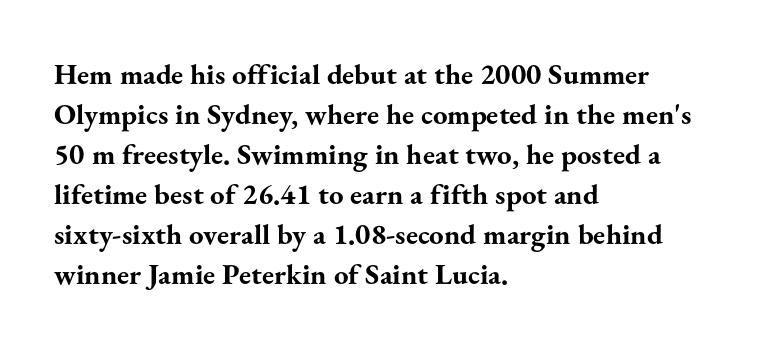
{"serif": "yes", "italic": "no", "bold": "yes", "weight": "bold", "width": "normal", "stroke_contrast": "medium", "x_height": "small", "monospaced": "no", "underline": "no", "align": "left", "line_spacing": "normal", "line_spacing_ratio": 1.38, "letter_spacing": "normal", "letter_spacing_em": 0.0, "glyph_px": 29}
